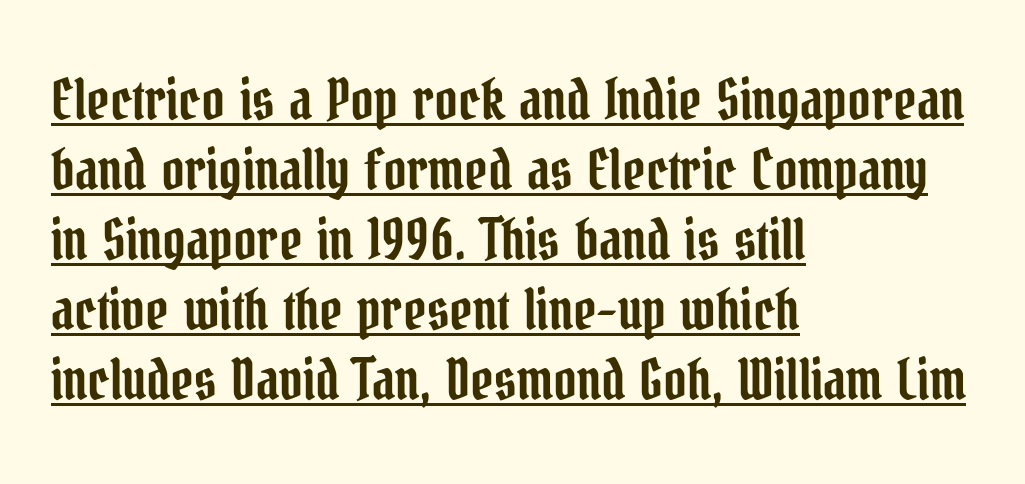
Q: Is the text italic (slanted)? A: No, it is upright.
Q: Is the typeface a serif or a sans-serif typeface? A: Serif.
Q: Is the text underlined? A: Yes.
Q: How is the paragraph aligned? A: Left-aligned.
Q: Is the spacing between letters normal or unusually wide? A: Normal.
Q: Is the spacing between lines tight, normal or loose? A: Normal.
Q: Width (condensed, normal, or wide)? A: Condensed.
Q: Stroke contrast? A: Low.
Q: x-height? A: Medium.
Q: Monospaced? A: No.
